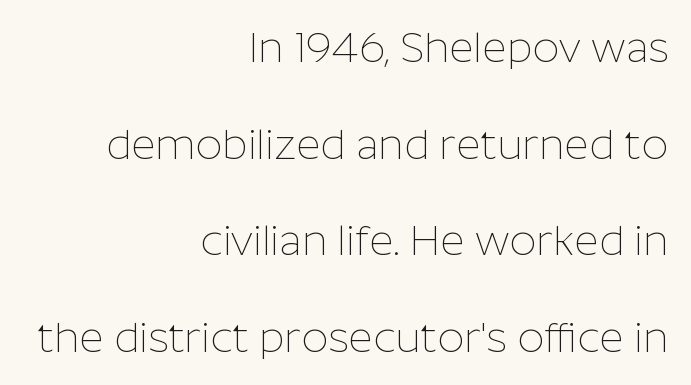
The image shows 42 px thin sans-serif type, upright; set right-aligned, loose line spacing (2.3x), normal letter spacing, not underlined; low stroke contrast and a medium x-height.
